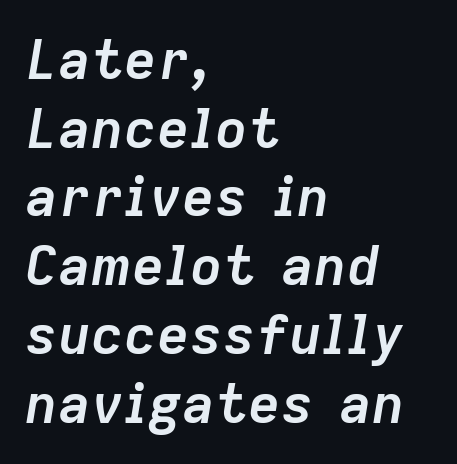
The image shows 55 px semibold type, italic (leaning right); set left-aligned, normal line spacing (1.25x), normal letter spacing, not underlined; low stroke contrast and a medium x-height.
